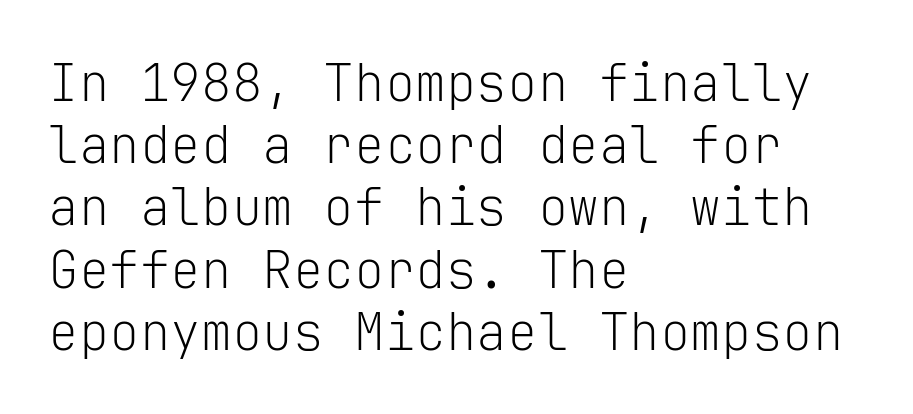
{"serif": "no", "italic": "no", "bold": "no", "weight": "light", "width": "normal", "stroke_contrast": "low", "x_height": "medium", "monospaced": "yes", "underline": "no", "align": "left", "line_spacing_ratio": 1.22, "letter_spacing": "normal", "letter_spacing_em": 0.0, "glyph_px": 51}
